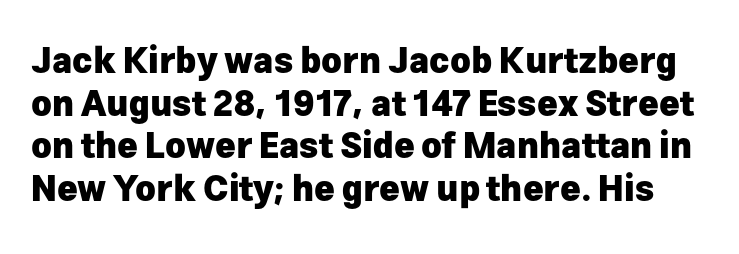
Style check: upright. These lines are rendered in a variable-pitch font. The font family rendered here belongs to the sans-serif group. Nobody drew a line under any word here. What weight is shown? A full bold with thick strokes. You could call the tracking neutral — neither tight nor loose.
